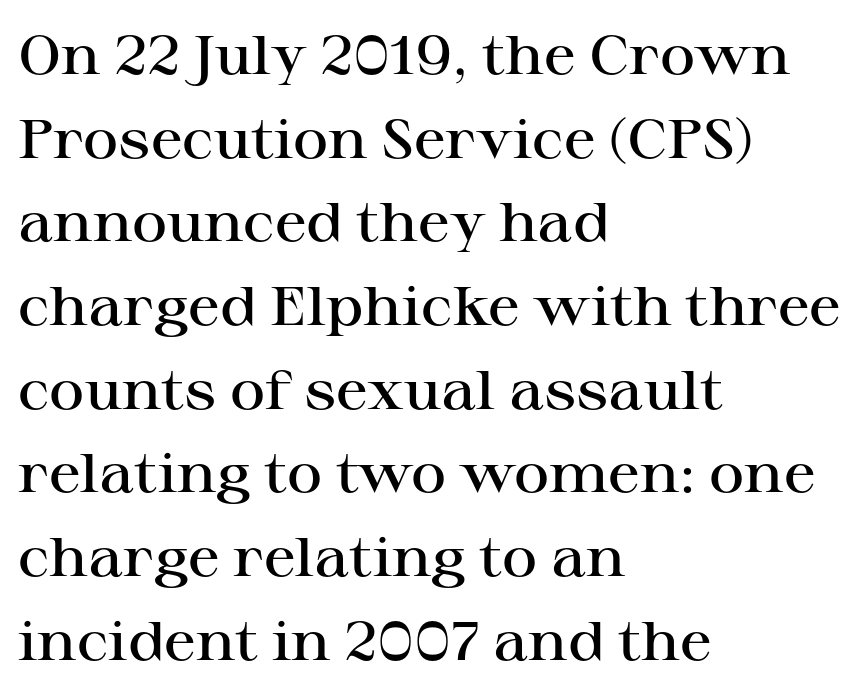
{"serif": "yes", "italic": "no", "bold": "semi", "weight": "semibold", "width": "wide", "stroke_contrast": "high", "x_height": "medium", "monospaced": "no", "underline": "no", "align": "left", "line_spacing": "normal", "line_spacing_ratio": 1.55, "letter_spacing": "normal", "letter_spacing_em": 0.0, "glyph_px": 54}
